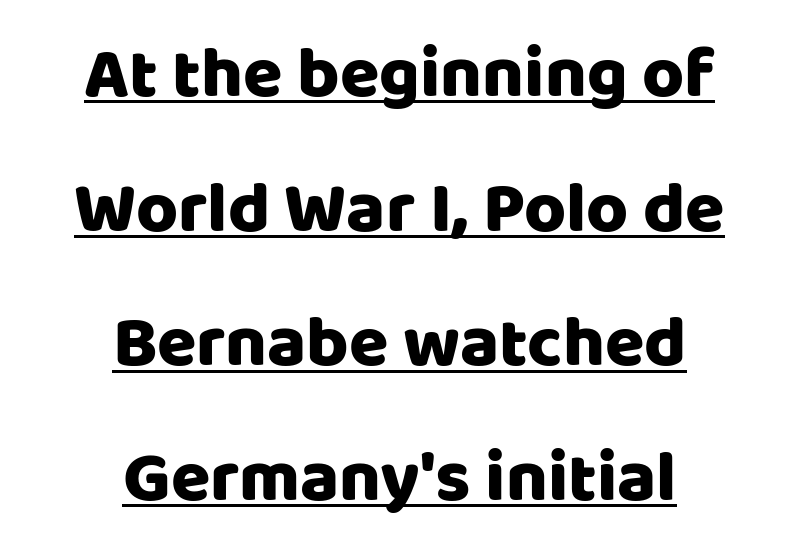
Proportional: the letters do not fall into vertical columns. A centered setting, common on invitations and titles, is used for this passage. The type sits square on the baseline with zero lean. The tracking reads as untouched default to a designer's eye.
